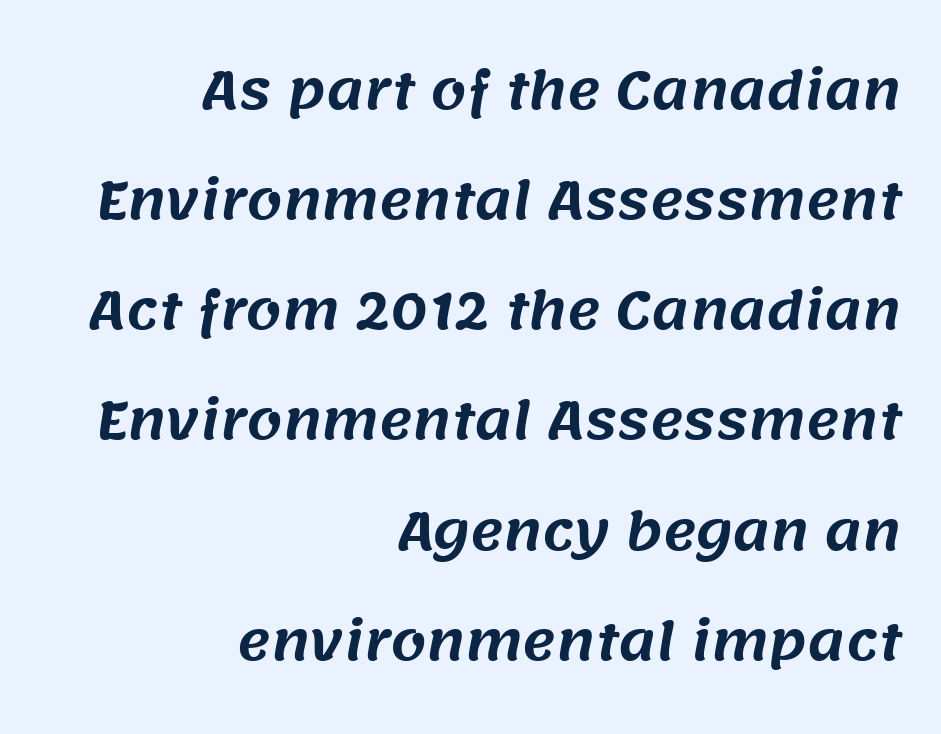
Widely set lines give the paragraph a tall, airy silhouette. A bare baseline throughout the passage. The passage shown is typeset with a sans-serif family. The passage shown has conventional tracking throughout.
